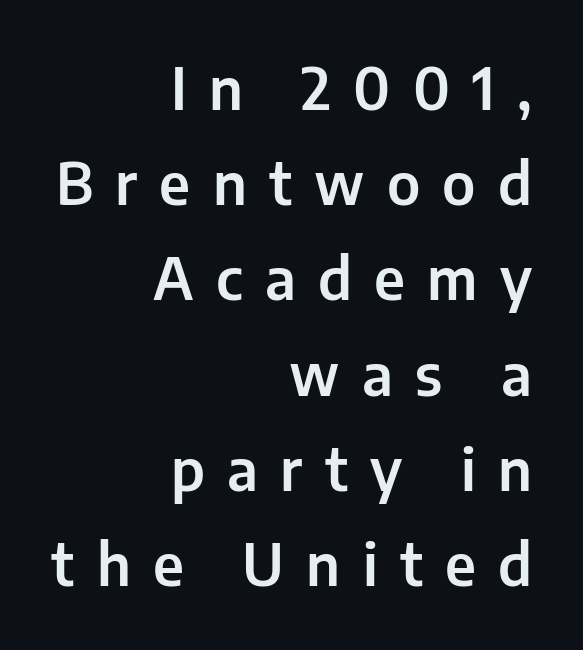
The image shows 57 px sans-serif type, upright; set right-aligned, normal line spacing (1.67x), unusually wide letter spacing (+0.39 em), not underlined; low stroke contrast and a medium x-height.
